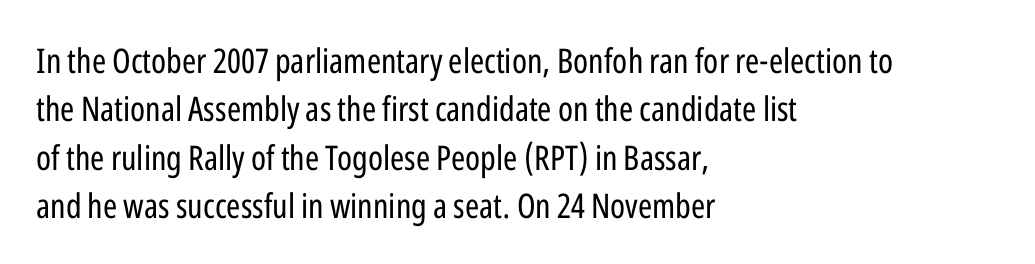
{"serif": "no", "italic": "no", "bold": "no", "weight": "regular", "width": "condensed", "stroke_contrast": "low", "x_height": "medium", "monospaced": "no", "underline": "no", "align": "left", "line_spacing": "normal", "line_spacing_ratio": 1.42, "letter_spacing": "normal", "letter_spacing_em": 0.0, "glyph_px": 34}
